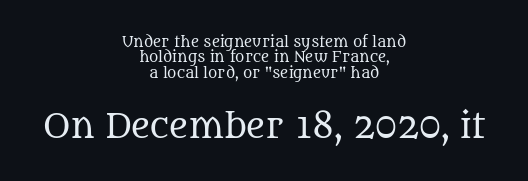
The image shows 33 px regular-weight serif type, upright; set centered, tight line spacing (1.1x), normal letter spacing, not underlined; the second (bottom) block is 2.36x larger; medium stroke contrast and a large x-height.
